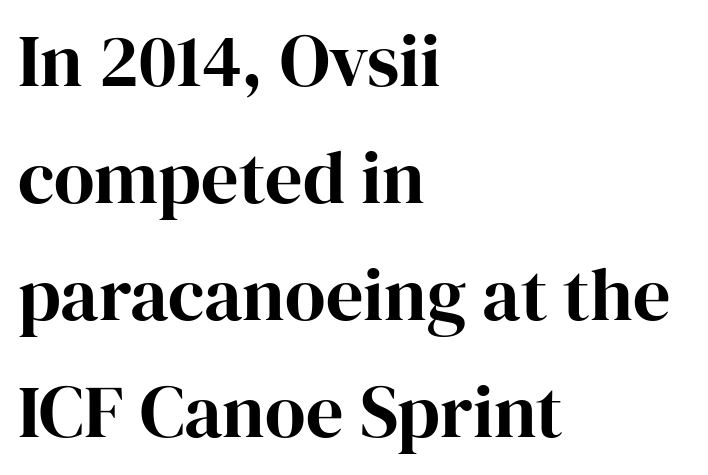
{"serif": "yes", "italic": "no", "width": "normal", "stroke_contrast": "high", "x_height": "medium", "monospaced": "no", "underline": "no", "align": "left", "line_spacing": "normal", "line_spacing_ratio": 1.58, "letter_spacing": "normal", "letter_spacing_em": 0.0, "glyph_px": 74}
